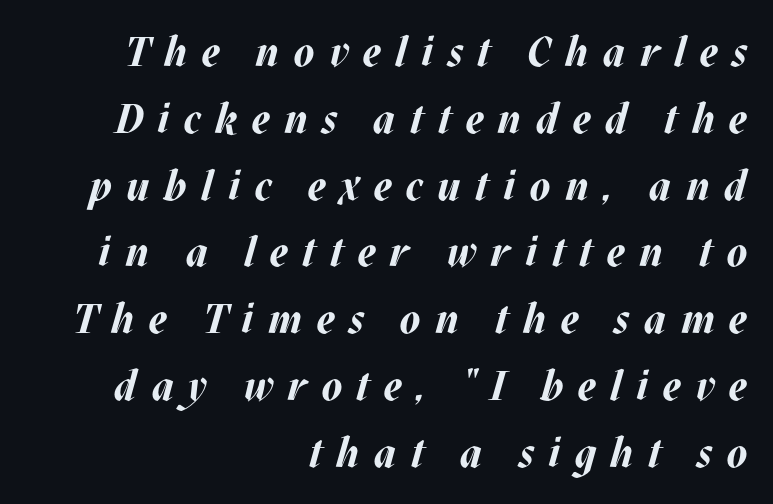
Q: Is the text bold? A: Yes.
Q: Is the text italic (slanted)? A: Yes, it leans right by about 17 degrees.
Q: Is the text underlined? A: No.
Q: How is the paragraph aligned? A: Right-aligned.
Q: Is the spacing between letters normal or unusually wide? A: Unusually wide.
Q: Is the spacing between lines tight, normal or loose? A: Normal.
Q: Width (condensed, normal, or wide)? A: Normal.
Q: Stroke contrast? A: Medium.
Q: x-height? A: Large.
Q: Monospaced? A: No.
